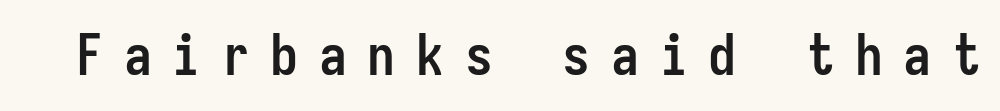
{"serif": "no", "italic": "no", "bold": "yes", "weight": "semibold", "width": "condensed", "stroke_contrast": "low", "x_height": "medium", "monospaced": "yes", "underline": "no", "letter_spacing": "wide", "letter_spacing_em": 0.37, "glyph_px": 56}
